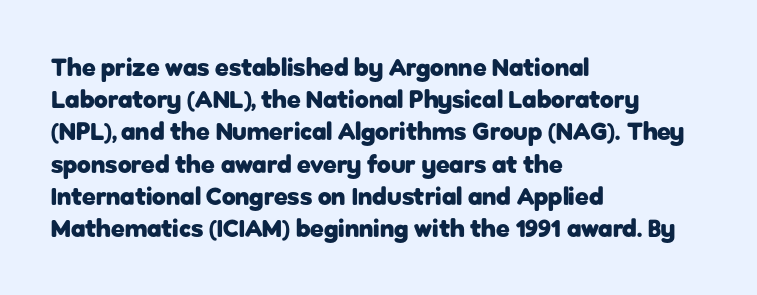
The image shows 25 px bold type, upright; set left-aligned, normal line spacing (1.29x), normal letter spacing, not underlined.
